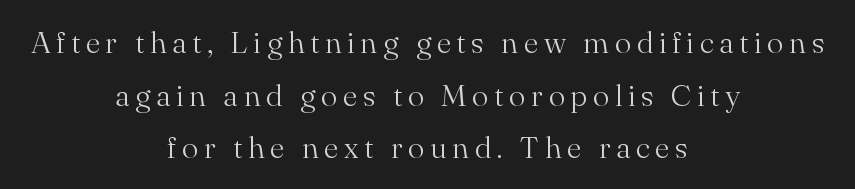
{"serif": "yes", "italic": "no", "bold": "no", "weight": "light", "width": "normal", "stroke_contrast": "medium", "x_height": "small", "monospaced": "no", "underline": "no", "align": "center", "line_spacing": "normal", "line_spacing_ratio": 1.7, "glyph_px": 31}
